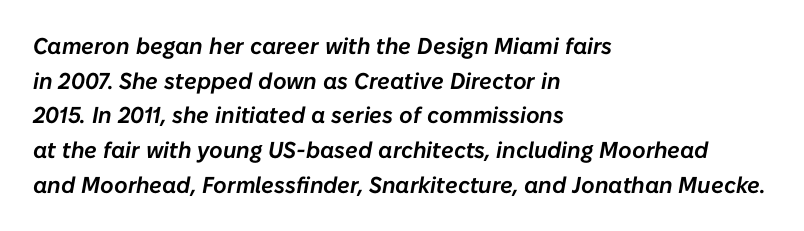
The image shows 23 px text type, italic (leaning right); set left-aligned, normal line spacing (1.51x), normal letter spacing, not underlined.
